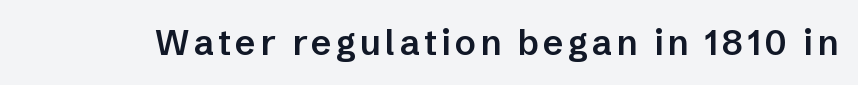
The image shows 35 px semibold sans-serif type, upright; set not underlined; low stroke contrast and a medium x-height.
